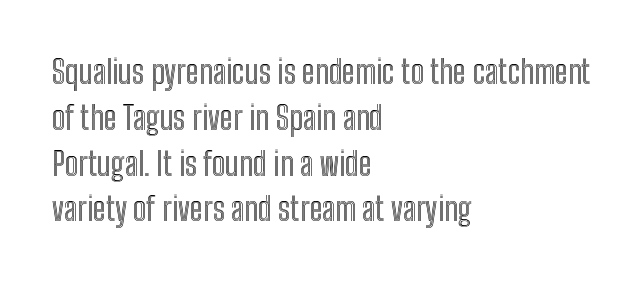
Q: Is the text italic (slanted)? A: No, it is upright.
Q: Is the text underlined? A: No.
Q: How is the paragraph aligned? A: Left-aligned.
Q: Is the spacing between letters normal or unusually wide? A: Normal.
Q: Is the spacing between lines tight, normal or loose? A: Normal.
Q: Width (condensed, normal, or wide)? A: Condensed.
Q: x-height? A: Medium.
Q: Monospaced? A: No.
